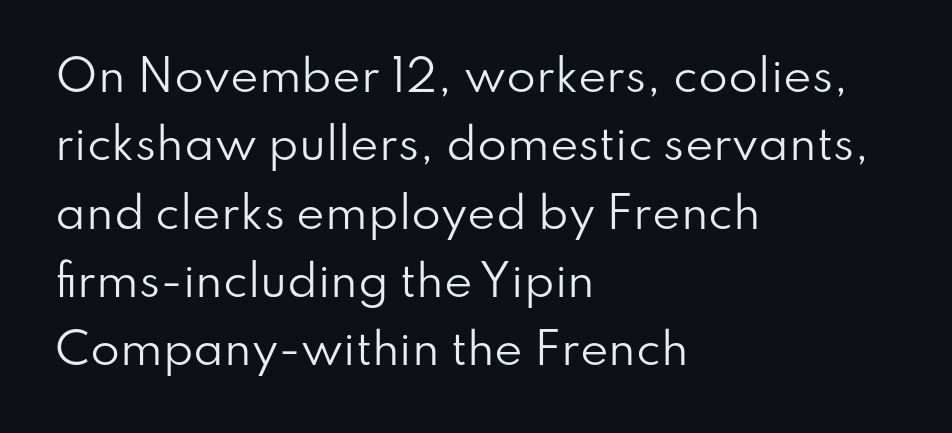
The image shows 43 px regular-weight sans-serif type, upright; set left-aligned, normal line spacing (1.59x), normal letter spacing, not underlined; low stroke contrast and a small x-height.
